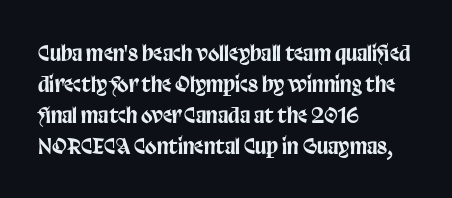
The image shows 21 px text type, upright; set left-aligned, normal line spacing (1.48x), normal letter spacing, not underlined.
